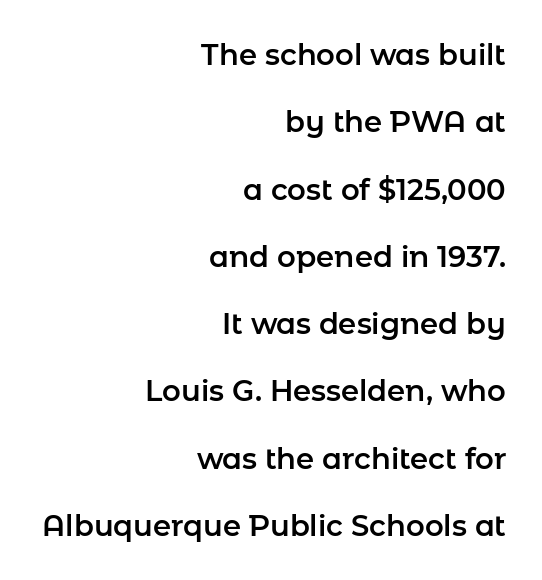
The letters advance in unequal steps, a hallmark of proportional type. All the whitespace from short lines collects on the left. No feet cap the strokes, marking this as sans-serif type. Does the lettering tilt? It doesn't — this is upright. Quick note: interline space is abundant.
